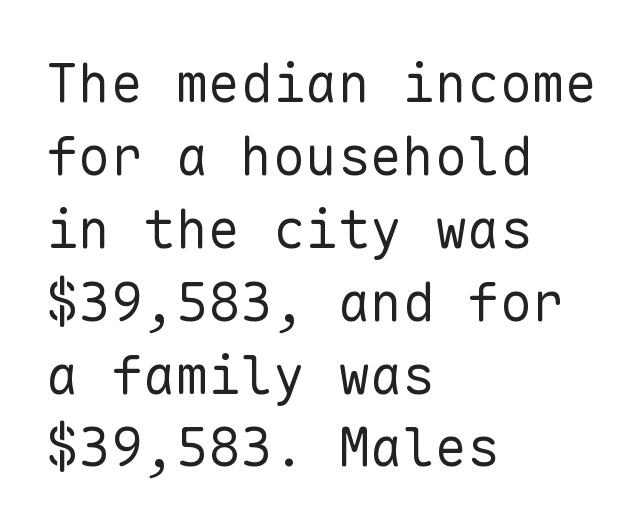
Q: Is the text bold? A: No.
Q: Is the text italic (slanted)? A: No, it is upright.
Q: Is the typeface a serif or a sans-serif typeface? A: Sans-serif.
Q: Is the text underlined? A: No.
Q: How is the paragraph aligned? A: Left-aligned.
Q: Is the spacing between letters normal or unusually wide? A: Normal.
Q: Is the spacing between lines tight, normal or loose? A: Normal.
Q: Width (condensed, normal, or wide)? A: Normal.
Q: Stroke contrast? A: Low.
Q: x-height? A: Medium.
Q: Monospaced? A: Yes.
